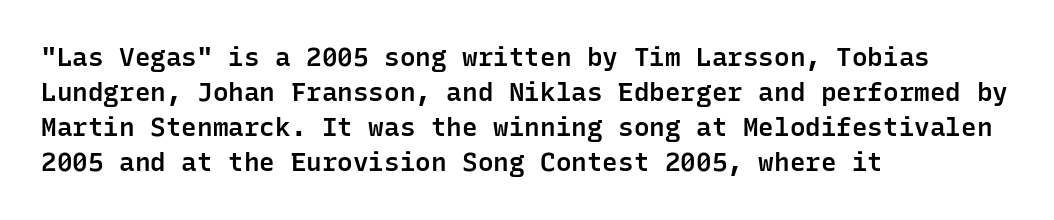
Q: Is the text bold? A: Semi-bold.
Q: Is the text italic (slanted)? A: No, it is upright.
Q: Is the text underlined? A: No.
Q: How is the paragraph aligned? A: Left-aligned.
Q: Is the spacing between letters normal or unusually wide? A: Normal.
Q: Is the spacing between lines tight, normal or loose? A: Normal.
